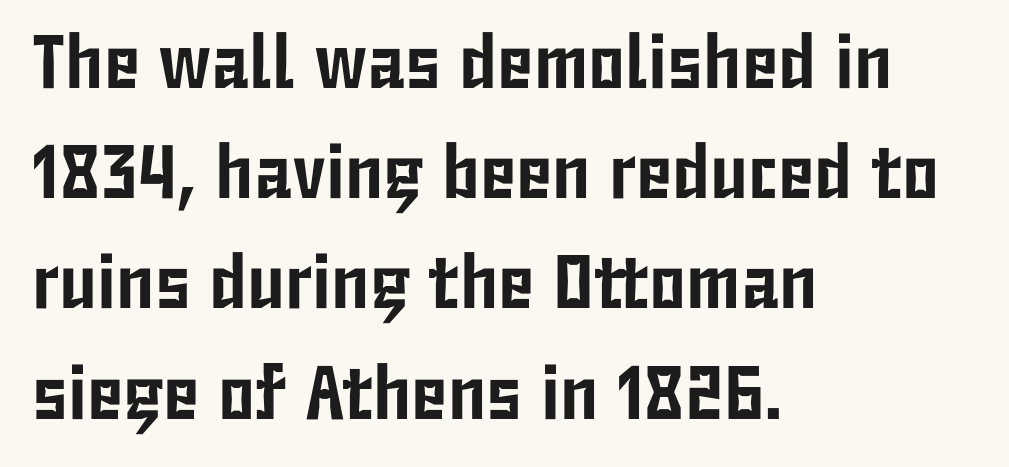
Q: Is the text italic (slanted)? A: No, it is upright.
Q: Is the typeface a serif or a sans-serif typeface? A: Sans-serif.
Q: Is the text underlined? A: No.
Q: How is the paragraph aligned? A: Left-aligned.
Q: Is the spacing between letters normal or unusually wide? A: Normal.
Q: Is the spacing between lines tight, normal or loose? A: Normal.
Q: Width (condensed, normal, or wide)? A: Condensed.
Q: Stroke contrast? A: Low.
Q: x-height? A: Medium.
Q: Monospaced? A: No.
